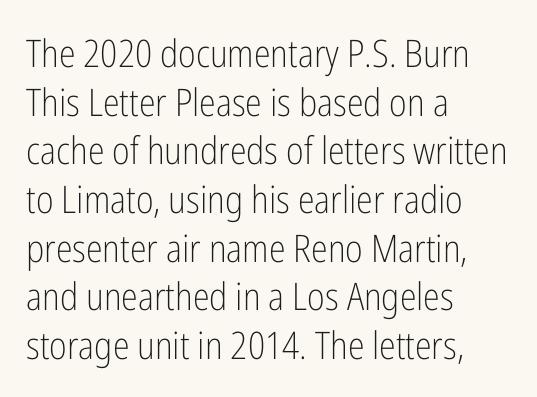
The image shows 38 px light, condensed sans-serif type, upright; set left-aligned, normal line spacing (1.28x), normal letter spacing, not underlined; low stroke contrast and a medium x-height.
